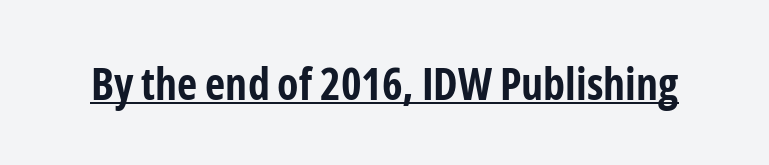
{"serif": "no", "italic": "no", "bold": "yes", "weight": "bold", "width": "condensed", "stroke_contrast": "low", "x_height": "medium", "monospaced": "no", "underline": "yes", "letter_spacing": "normal", "letter_spacing_em": 0.0, "glyph_px": 44}
